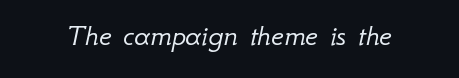
The image shows 30 px light type, italic (leaning right); set normal letter spacing, not underlined; low stroke contrast and a small x-height.
